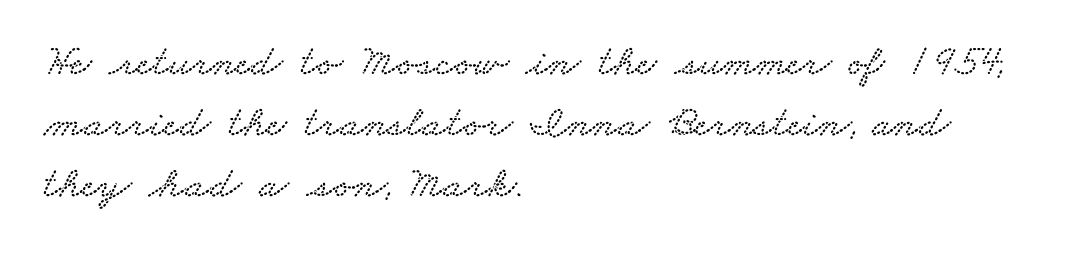
A typesetter would call this proportional, since set widths differ per character. What kind of face is this? One with serifs. Each new line begins a customary step beneath the previous one. Leftover space on each line is placed entirely after the last word.
